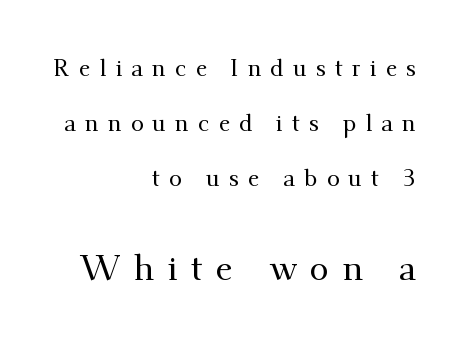
Is this a fixed-width face? No — the glyphs have proportional, varying widths. This sample is right-justified, so line beginnings fall wherever the words allow. Bare-footed words on every line. In terms of leading, this rendering errs on the spacious side. Check where the strokes stop: tiny serifs finish them off.
